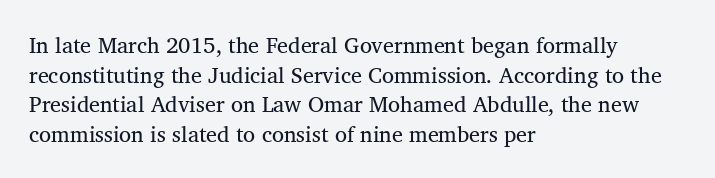
{"italic": "no", "bold": "no", "underline": "no", "align": "left", "line_spacing": "normal", "line_spacing_ratio": 1.35, "letter_spacing": "normal", "letter_spacing_em": 0.0, "glyph_px": 22}
